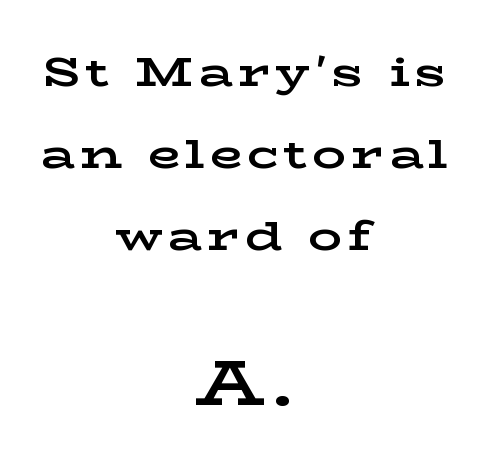
Q: Is the text bold? A: Yes.
Q: Is the text italic (slanted)? A: No, it is upright.
Q: Is the typeface a serif or a sans-serif typeface? A: Serif.
Q: Is the text underlined? A: No.
Q: How is the paragraph aligned? A: Centered.
Q: Is the spacing between lines tight, normal or loose? A: Loose.
Q: Which block of text is set in a larger size, the first (top) or the second (bottom)? A: The second (bottom) one.
Q: Width (condensed, normal, or wide)? A: Wide.
Q: Stroke contrast? A: Low.
Q: x-height? A: Medium.
Q: Monospaced? A: No.
